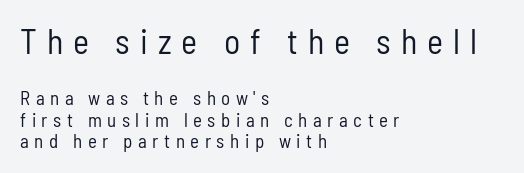
Spacing verdict: proportional, widths tailored to each character. Tracking here is generous; glyphs stand well apart from one another. Bold? No — there's no thickening of the strokes. Check the space under the baseline: it is left empty. You can tell from the bare stems that sans-serif type was used.
